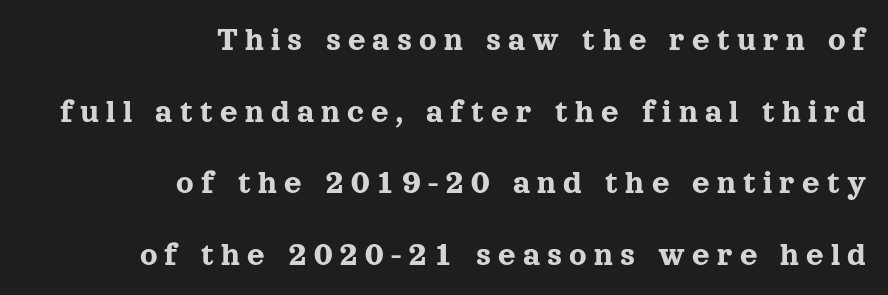
The image shows 34 px serif type, upright; set right-aligned, loose line spacing (2.11x), unusually wide letter spacing (+0.21 em), not underlined; a medium x-height.
